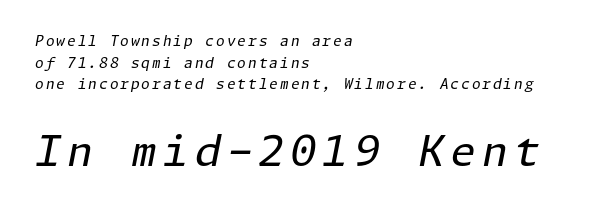
{"italic": "yes", "lean": "right", "slant_degrees": 11, "bold": "no", "weight": "regular", "width": "normal", "stroke_contrast": "low", "x_height": "medium", "underline": "no", "align": "left", "line_spacing": "normal", "line_spacing_ratio": 1.54, "larger_block": "second", "size_ratio": 3.0, "glyph_px": 42}
